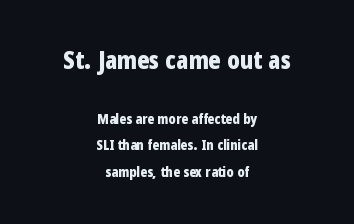
The image shows 25 px bold type, upright; set centered, line spacing 1.88x, normal letter spacing, not underlined; the first (top) block is 1.79x larger.
